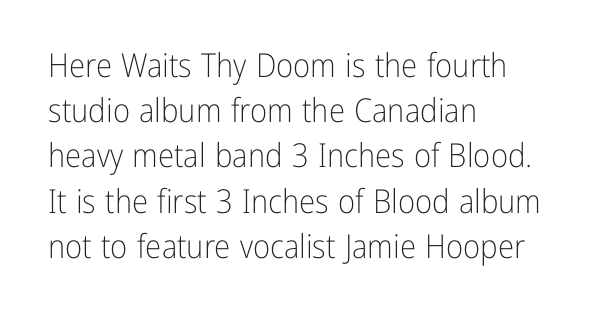
A typesetter would call this proportional, since set widths differ per character. No extra ink here — the face is not bold. The lines are quadded left. A bare baseline throughout the passage.
